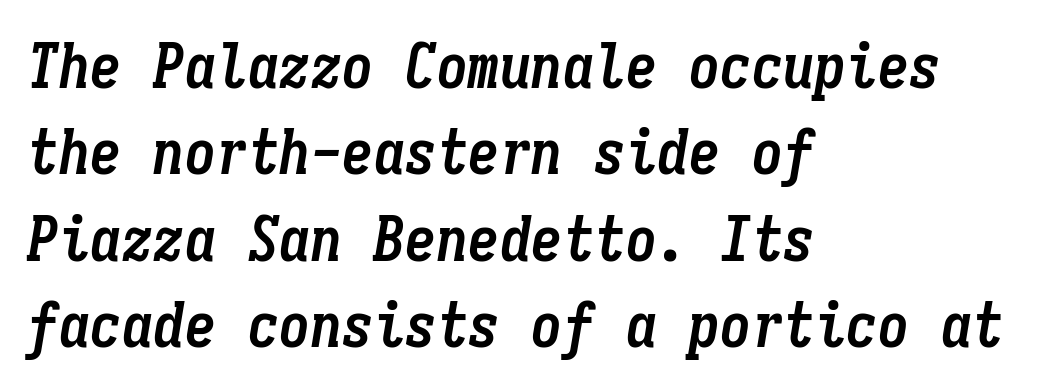
Alignment: flush left. Every letter is thick-stroked: bold, no question. How would I describe the line gaps? Plain and ordinary. Spacing verdict: monospaced, one width for all characters. What stands out about the letter spacing? Nothing — it is the standard amount. The passage shown leans; its letterforms are oblique.
